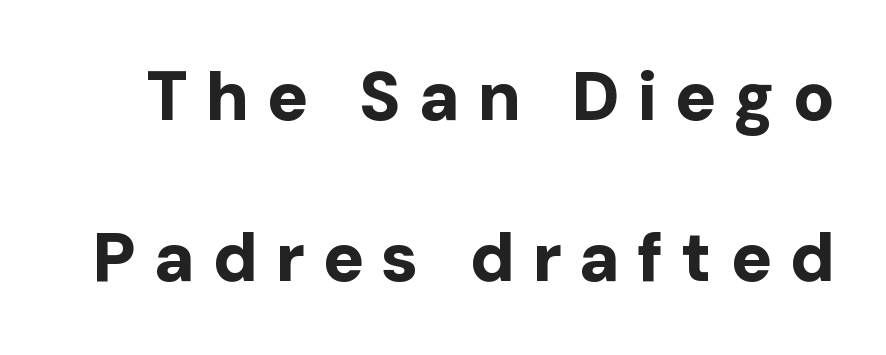
The image shows 69 px bold sans-serif type, upright; set loose line spacing (2.34x), unusually wide letter spacing (+0.25 em), not underlined; low stroke contrast and a medium x-height.
